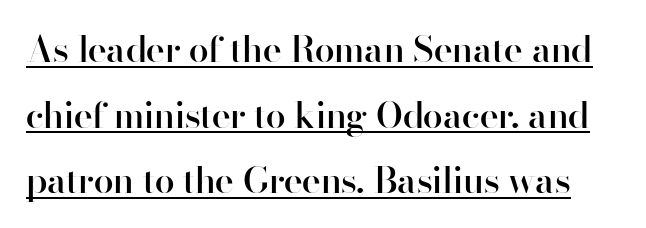
{"serif": "no", "italic": "no", "bold": "semi", "weight": "semibold", "width": "normal", "stroke_contrast": "high", "x_height": "small", "monospaced": "no", "underline": "yes", "line_spacing_ratio": 1.82, "letter_spacing": "normal", "letter_spacing_em": 0.0, "glyph_px": 36}
